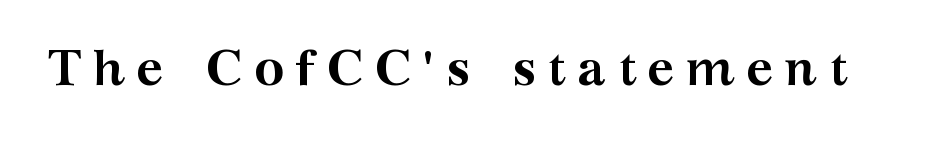
Q: Is the text bold? A: Yes.
Q: Is the text italic (slanted)? A: No, it is upright.
Q: Is the typeface a serif or a sans-serif typeface? A: Serif.
Q: Is the text underlined? A: No.
Q: Is the spacing between letters normal or unusually wide? A: Unusually wide.
Q: Width (condensed, normal, or wide)? A: Wide.
Q: Stroke contrast? A: Medium.
Q: x-height? A: Medium.
Q: Monospaced? A: No.
